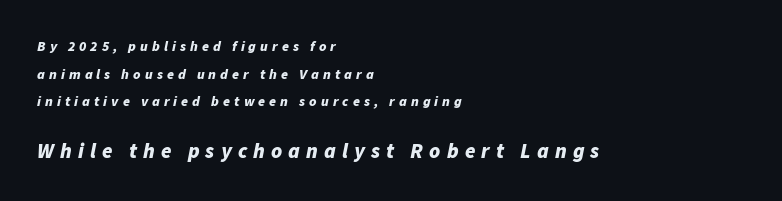
The image shows 21 px bold type, italic (leaning right); set left-aligned, loose line spacing (1.98x), unusually wide letter spacing (+0.29 em), not underlined; the second (bottom) block is 1.5x larger.
